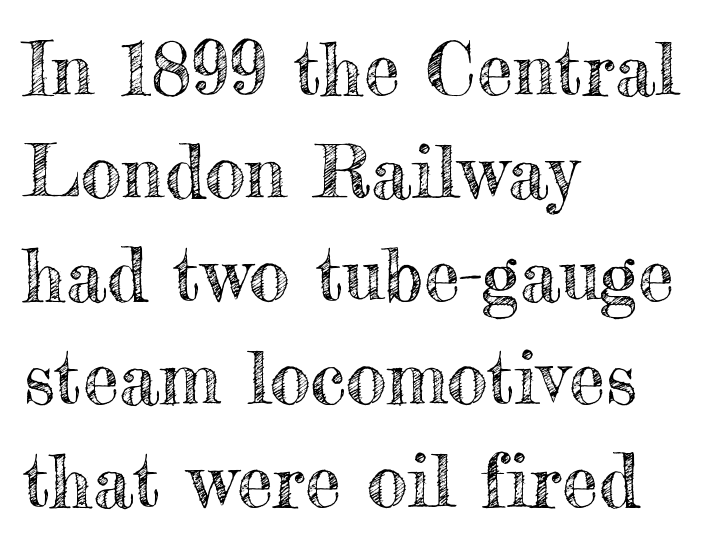
Q: Is the text italic (slanted)? A: No, it is upright.
Q: Is the text underlined? A: No.
Q: How is the paragraph aligned? A: Left-aligned.
Q: Is the spacing between letters normal or unusually wide? A: Normal.
Q: Is the spacing between lines tight, normal or loose? A: Normal.
Q: Width (condensed, normal, or wide)? A: Normal.
Q: x-height? A: Small.
Q: Monospaced? A: No.
